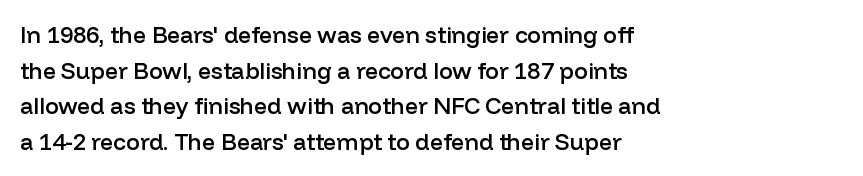
Notice how the passage keeps a crisp vertical edge on the left only. You could call the tracking neutral — neither tight nor loose. Compared with an ordinary text face, these strokes are moderately heavier — a semibold. No italicization has been applied; the sample stays upright.
